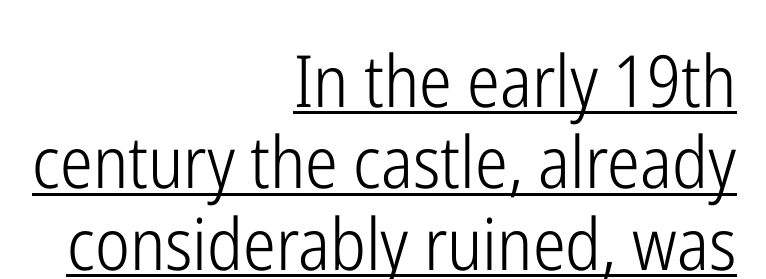
{"serif": "no", "italic": "no", "bold": "no", "weight": "light", "width": "condensed", "stroke_contrast": "low", "x_height": "medium", "monospaced": "no", "underline": "yes", "align": "right", "line_spacing": "tight", "line_spacing_ratio": 1.13, "letter_spacing": "normal", "letter_spacing_em": 0.0, "glyph_px": 72}
